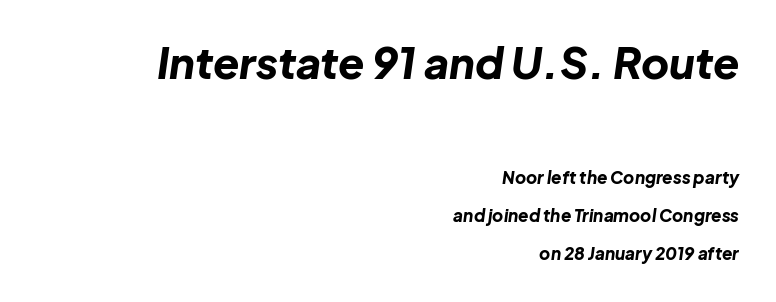
The sample has been set heavy, in full bold. Leading is clearly above the norm, producing a sparse column. A typesetter would mark this as italic. The letterforms sit shoulder to shoulder at normal distance. Do the characters align in a grid? No, the font is proportional.
